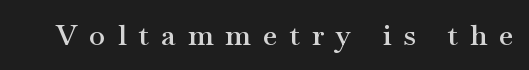
Q: Is the text bold? A: Semi-bold.
Q: Is the text italic (slanted)? A: No, it is upright.
Q: Is the typeface a serif or a sans-serif typeface? A: Serif.
Q: Is the text underlined? A: No.
Q: Is the spacing between letters normal or unusually wide? A: Unusually wide.
Q: Width (condensed, normal, or wide)? A: Wide.
Q: Stroke contrast? A: Medium.
Q: x-height? A: Small.
Q: Monospaced? A: No.
